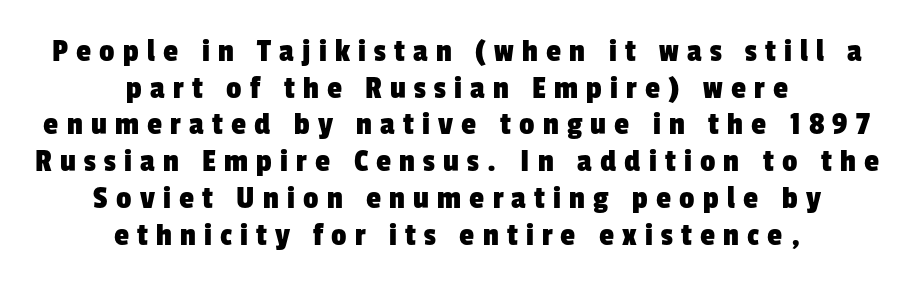
You could barely slide anything between these rows. Plain, unruled lines of type. Neither beginnings nor endings align; midpoints do. The face used here is rendered with a markedly widened letterfit. Each letter's strokes conclude bluntly, with no projecting serifs.
